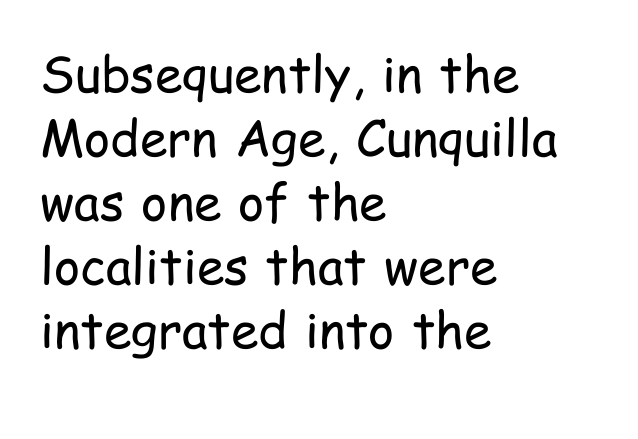
The image shows 50 px regular-weight, condensed sans-serif type, upright; set left-aligned, normal line spacing (1.28x), normal letter spacing, not underlined; low stroke contrast and a medium x-height.
